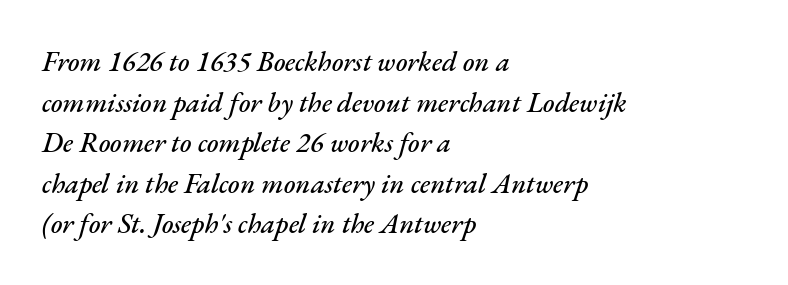
The leading is moderate, giving the passage an even texture. Check under the words: just untouched page. Leftover space on each line is placed entirely after the last word. Looks like regular typesetting: each glyph gets only the width it needs. How are the letters spaced? Ordinarily, with no added tracking. You can tell it's italic because the verticals aren't actually vertical.
